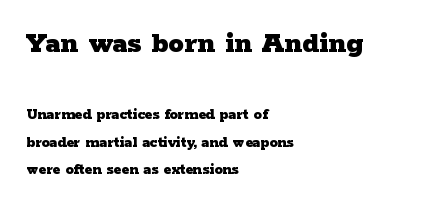
{"serif": "yes", "italic": "no", "bold": "yes", "weight": "heavy", "width": "wide", "stroke_contrast": "low", "x_height": "medium", "monospaced": "no", "underline": "no", "align": "left", "line_spacing_ratio": 1.74, "letter_spacing": "normal", "letter_spacing_em": 0.0, "larger_block": "first", "size_ratio": 1.94, "glyph_px": 31}
